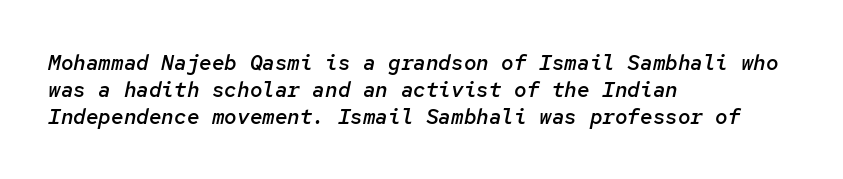
Compared with a centered layout, this one pins lines to the left instead. The lettering tilts uniformly, giving the passage an italic look. Reading down the column, the eye jumps a familiar distance to each next line. Students, note that the glyphs here touch the page at normal intervals.
